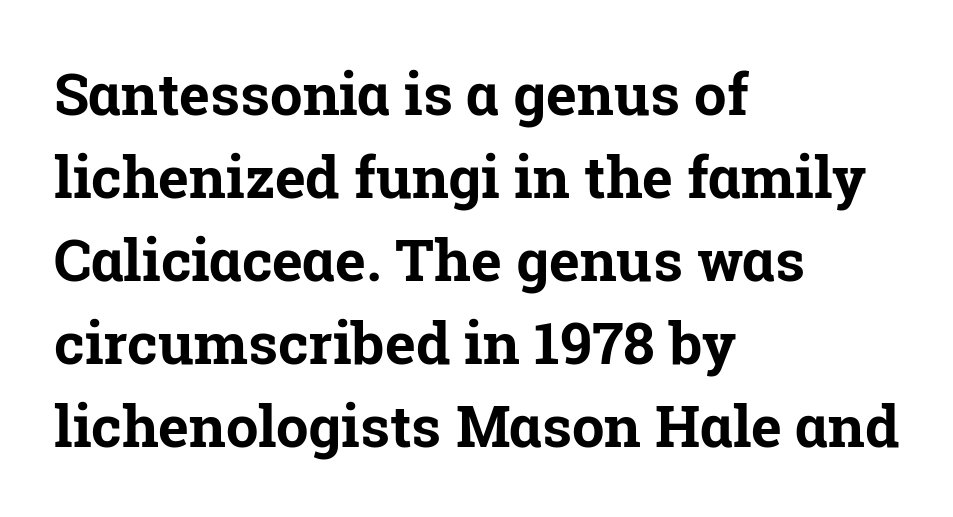
Descenders are the only things crossing below the line. The compositor pushed each line to the left boundary. The passage shown is typed in a proportional face where columns would drift. The typography opts for an upright posture over an oblique one. How heavy is the stroke? Heavy — this is a bold.
